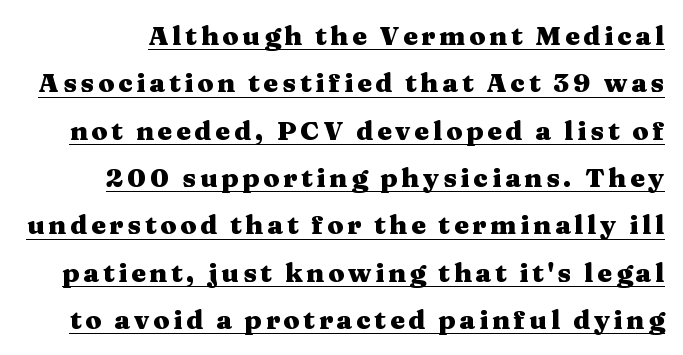
The image shows 26 px bold type, upright; set line spacing 1.82x, underlined.
